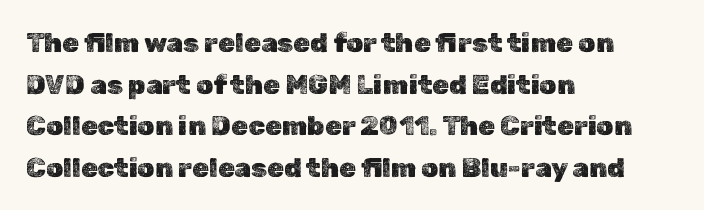
A typesetter would call this zero additional tracking. Line beginnings align vertically; line endings do not. The leading is moderate, giving the passage an even texture. No italicization has been applied; the sample stays upright. This rendering features lettering with no underline.
